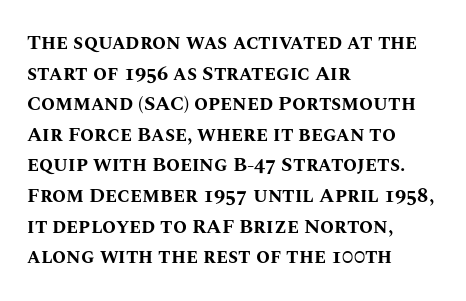
{"italic": "no", "bold": "yes", "underline": "no", "align": "left", "line_spacing": "normal", "line_spacing_ratio": 1.53, "letter_spacing": "normal", "letter_spacing_em": 0.0, "glyph_px": 20}
